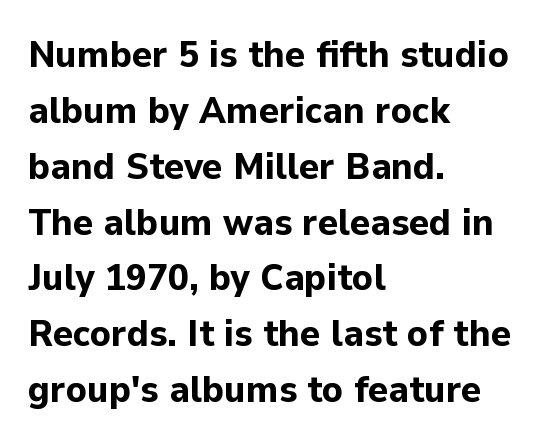
{"serif": "no", "italic": "no", "bold": "yes", "weight": "bold", "width": "normal", "stroke_contrast": "low", "x_height": "medium", "monospaced": "no", "underline": "no", "align": "left", "line_spacing": "normal", "line_spacing_ratio": 1.47, "letter_spacing": "normal", "letter_spacing_em": 0.0, "glyph_px": 38}
